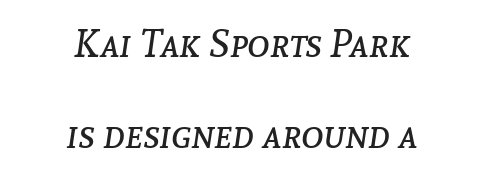
Q: Is the text bold? A: No.
Q: Is the text italic (slanted)? A: Yes, it leans right by about 8 degrees.
Q: Is the text underlined? A: No.
Q: How is the paragraph aligned? A: Centered.
Q: Is the spacing between letters normal or unusually wide? A: Normal.
Q: Is the spacing between lines tight, normal or loose? A: Loose.
Q: Width (condensed, normal, or wide)? A: Normal.
Q: Stroke contrast? A: Low.
Q: x-height? A: Medium.
Q: Monospaced? A: No.
